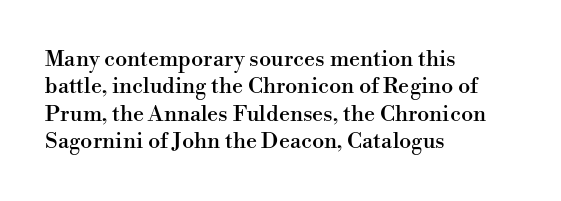
The lines are quadded left. Bare-footed words on every line. Notice how the stems are strictly vertical — no italics here. The gaps between neighbouring characters are ordinary and unremarkable.
